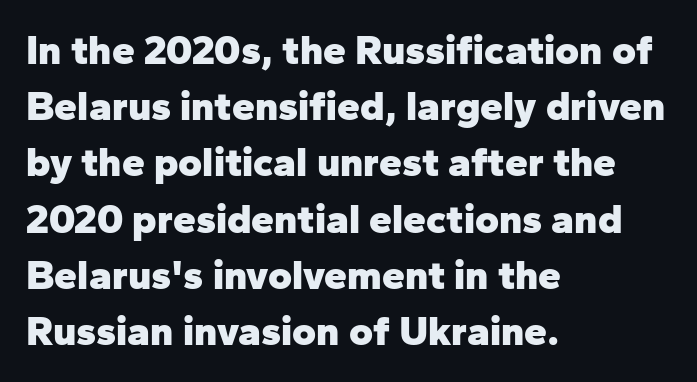
The image shows 41 px heavy sans-serif type, upright; set left-aligned, normal line spacing (1.37x), normal letter spacing, not underlined; low stroke contrast and a medium x-height.
